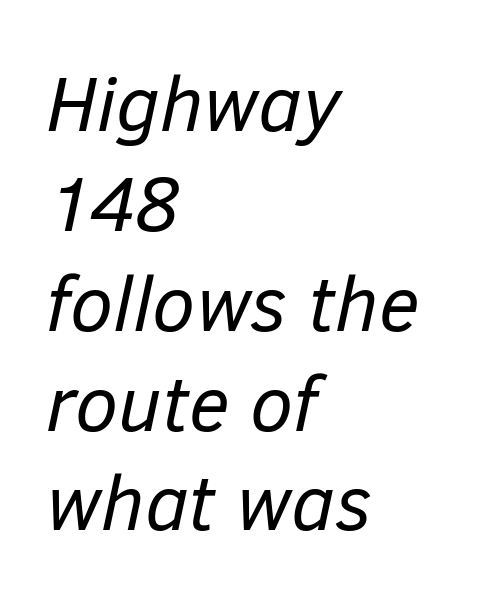
Any mark beneath the type? The region is blank. There is no visible air inserted between adjacent glyphs. Do the characters align in a grid? No, the font is proportional. The passage shown is not bold in any degree. The compositor pushed each line to the left boundary. Emphasis-style slanted type is in use.
